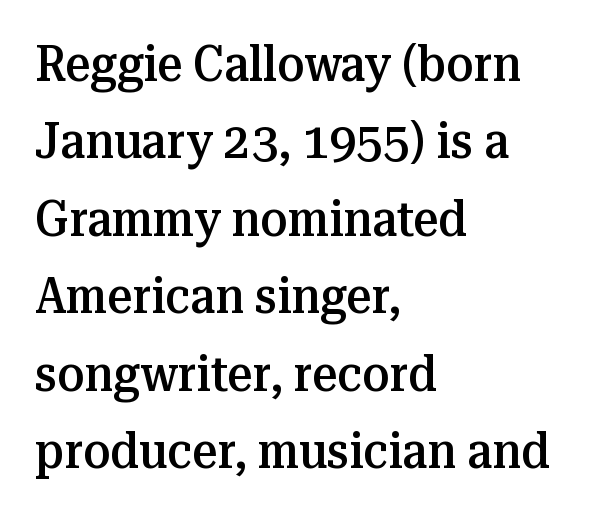
Left-aligned paragraph, ragged on the right. How heavy is the stroke? Medium-heavy — a semibold, shy of bold. The text was rendered using a seriffed face with decorative stroke endings. The space beneath each line is pristine and unruled. Each letter keeps its own natural width here, so spacing adapts to shape. Italic: no, the glyphs are upright roman.
